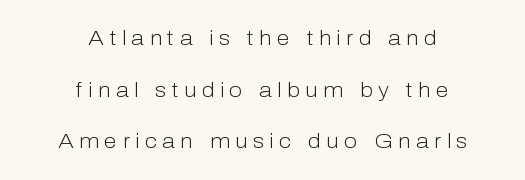
{"italic": "no", "bold": "no", "underline": "no", "align": "center", "line_spacing": "loose", "line_spacing_ratio": 2.46, "letter_spacing": "wide", "letter_spacing_em": 0.26, "glyph_px": 21}
